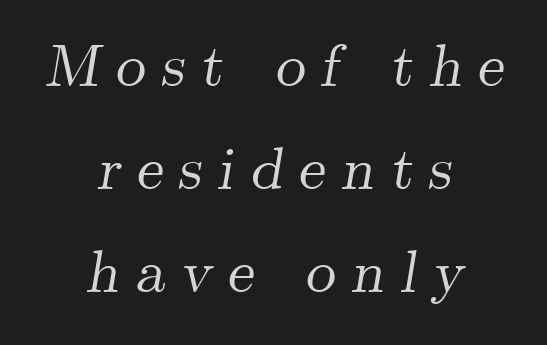
A typesetter would label this face a serif. Italic? Definitely — the glyphs are oblique. Has an underline been added? It has not. A typesetter would call this proportional, since set widths differ per character.
